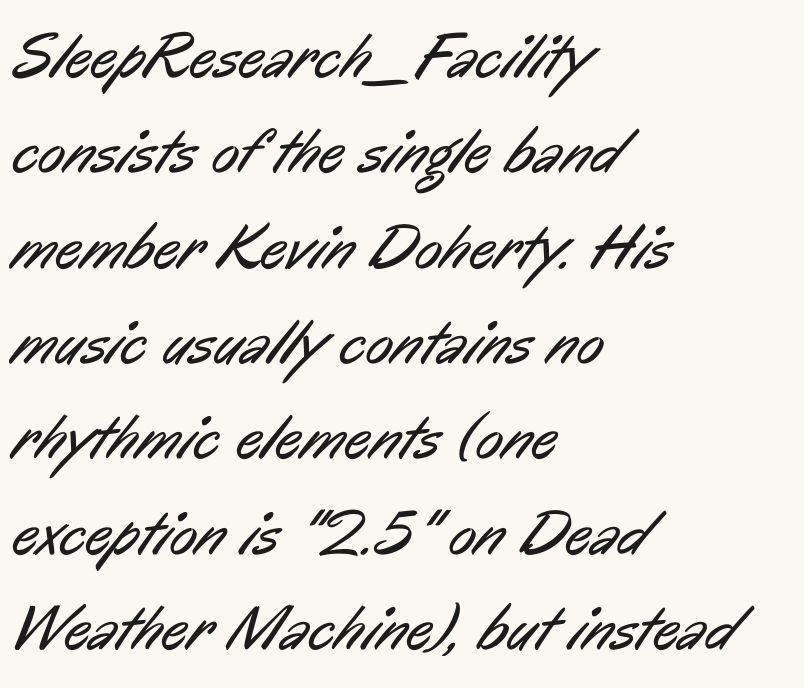
Look at the bottom of the vertical strokes: they stop flat, with no serifs. The strip under each line holds only bare page. Varying glyph widths throughout — classic text-font behaviour. Heft: none added — not bold. No extra tracking has been applied to these lines.
